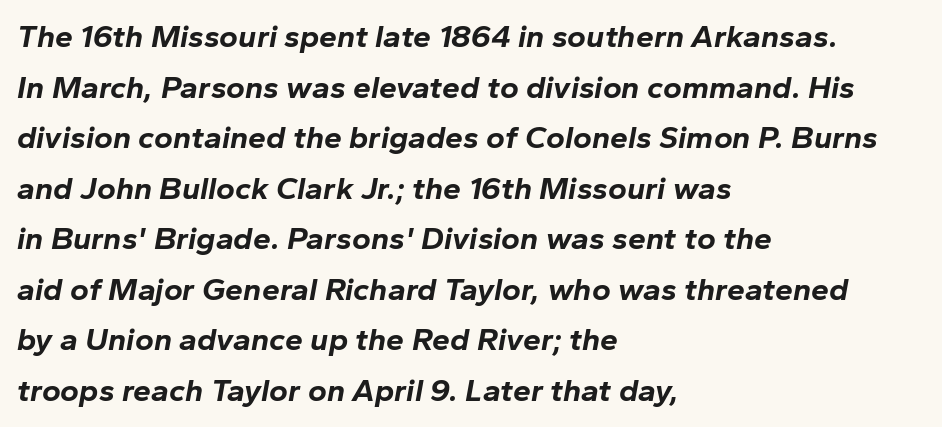
{"italic": "yes", "lean": "right", "slant_degrees": 10, "bold": "yes", "weight": "bold", "width": "normal", "stroke_contrast": "low", "x_height": "medium", "monospaced": "no", "underline": "no", "align": "left", "line_spacing": "normal", "line_spacing_ratio": 1.58, "letter_spacing": "normal", "letter_spacing_em": 0.0, "glyph_px": 32}
